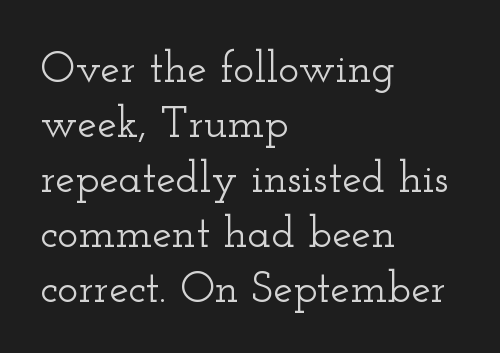
Q: Is the text italic (slanted)? A: No, it is upright.
Q: Is the typeface a serif or a sans-serif typeface? A: Serif.
Q: Is the text underlined? A: No.
Q: How is the paragraph aligned? A: Left-aligned.
Q: Is the spacing between letters normal or unusually wide? A: Normal.
Q: Is the spacing between lines tight, normal or loose? A: Normal.
Q: Width (condensed, normal, or wide)? A: Wide.
Q: Stroke contrast? A: Low.
Q: x-height? A: Small.
Q: Monospaced? A: No.
